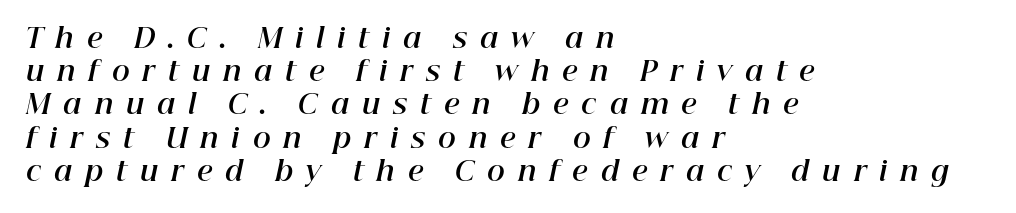
{"italic": "yes", "lean": "right", "slant_degrees": 12, "bold": "yes", "underline": "no", "align": "left", "line_spacing_ratio": 1.23, "letter_spacing": "wide", "letter_spacing_em": 0.48, "glyph_px": 27}
